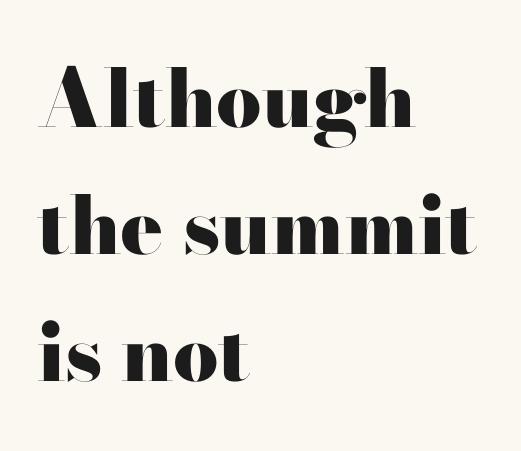
Q: Is the text bold? A: Yes.
Q: Is the text italic (slanted)? A: No, it is upright.
Q: Is the typeface a serif or a sans-serif typeface? A: Serif.
Q: Is the text underlined? A: No.
Q: How is the paragraph aligned? A: Left-aligned.
Q: Is the spacing between letters normal or unusually wide? A: Normal.
Q: Is the spacing between lines tight, normal or loose? A: Normal.
Q: Width (condensed, normal, or wide)? A: Wide.
Q: Stroke contrast? A: High.
Q: x-height? A: Small.
Q: Monospaced? A: No.
